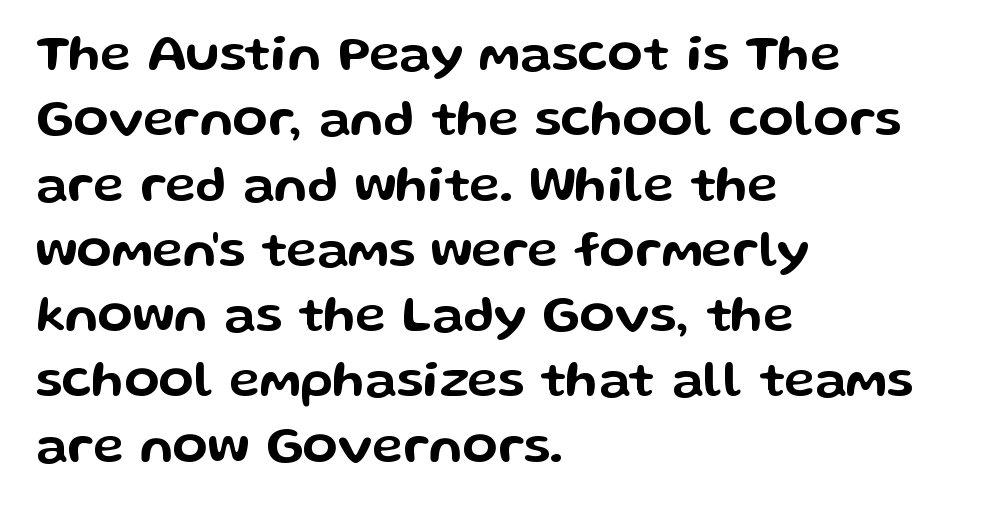
Decoration check: the copy has no underline. The text block is weighted toward the left margin, trailing off unevenly rightward. The type family on display is of the sans-serif kind. The designer left line spacing at the default. Each letter keeps its own natural width here, so spacing adapts to shape.
